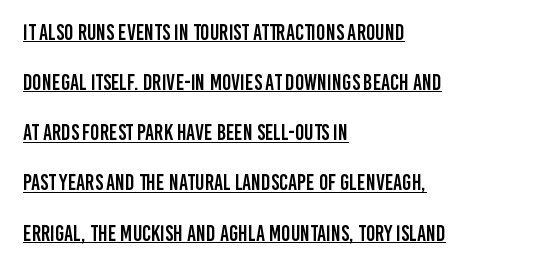
Typeset ragged right — the left edge is the straight one. This sample trades compactness for vertical openness between lines. Words appear dense and cohesive because spacing is normal. The face used here appears with an underline applied. The letters stand upright; this is a roman face.
